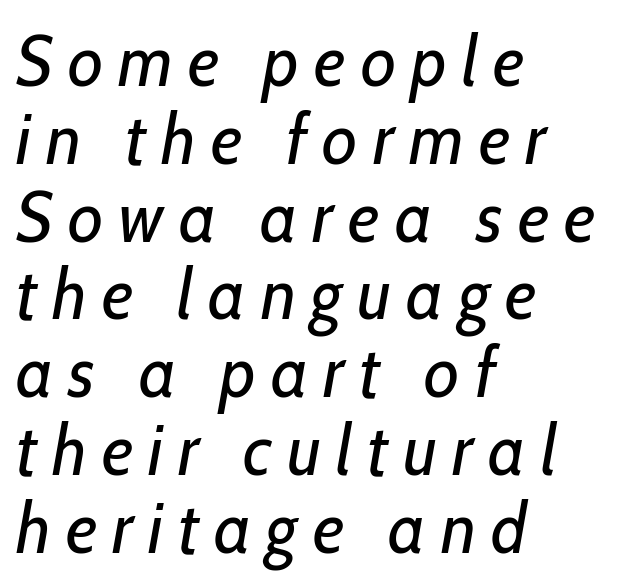
Q: Is the text bold? A: No.
Q: Is the text italic (slanted)? A: Yes, it leans right by about 10 degrees.
Q: Is the text underlined? A: No.
Q: How is the paragraph aligned? A: Left-aligned.
Q: Is the spacing between letters normal or unusually wide? A: Unusually wide.
Q: Is the spacing between lines tight, normal or loose? A: Tight.
Q: Width (condensed, normal, or wide)? A: Condensed.
Q: Stroke contrast? A: Low.
Q: x-height? A: Medium.
Q: Monospaced? A: No.
